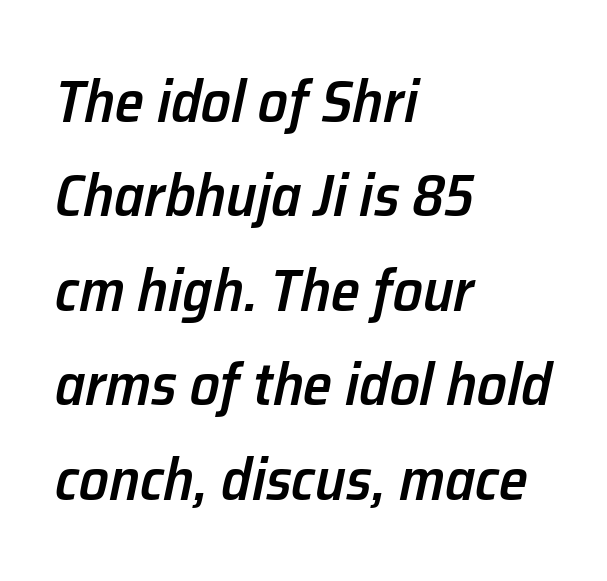
Every row of glyphs begins at an identical x-position on the left. Looks like regular typesetting: each glyph gets only the width it needs. As a designer I'd log this as weight 600, semibold. The text carries the slant typical of an italic or oblique font. The tracking reads as untouched default to a designer's eye.
